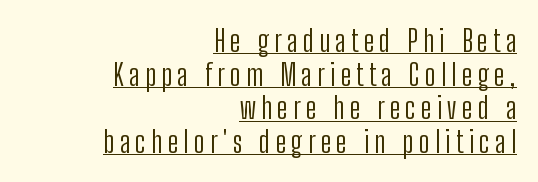
Q: Is the text bold? A: No.
Q: Is the text italic (slanted)? A: No, it is upright.
Q: Is the typeface a serif or a sans-serif typeface? A: Sans-serif.
Q: Is the text underlined? A: Yes.
Q: How is the paragraph aligned? A: Right-aligned.
Q: Is the spacing between lines tight, normal or loose? A: Tight.
Q: Width (condensed, normal, or wide)? A: Condensed.
Q: Stroke contrast? A: Low.
Q: x-height? A: Medium.
Q: Monospaced? A: No.
